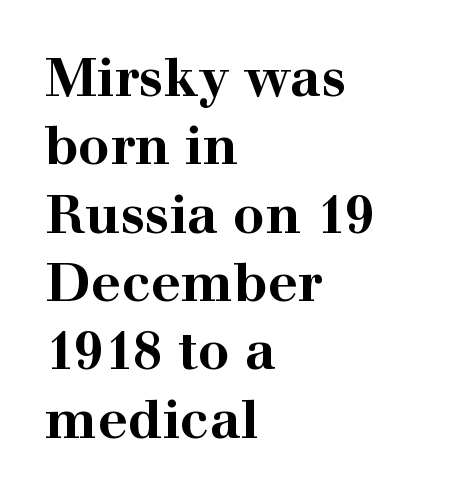
{"serif": "yes", "italic": "no", "bold": "yes", "weight": "bold", "width": "wide", "stroke_contrast": "high", "x_height": "medium", "monospaced": "no", "underline": "no", "align": "left", "line_spacing": "normal", "line_spacing_ratio": 1.29, "letter_spacing": "normal", "letter_spacing_em": 0.0, "glyph_px": 53}
